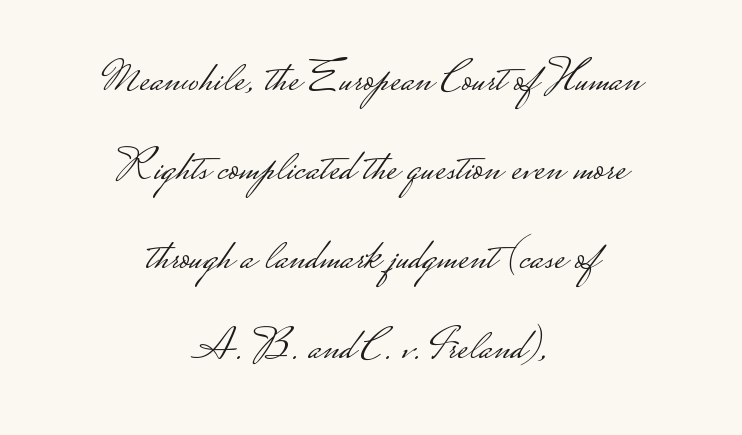
Q: Is the text bold? A: No.
Q: Is the text italic (slanted)? A: Yes.
Q: Is the typeface a serif or a sans-serif typeface? A: Sans-serif.
Q: Is the text underlined? A: No.
Q: How is the paragraph aligned? A: Centered.
Q: Is the spacing between letters normal or unusually wide? A: Normal.
Q: Is the spacing between lines tight, normal or loose? A: Loose.
Q: Width (condensed, normal, or wide)? A: Wide.
Q: Stroke contrast? A: Low.
Q: Monospaced? A: No.
